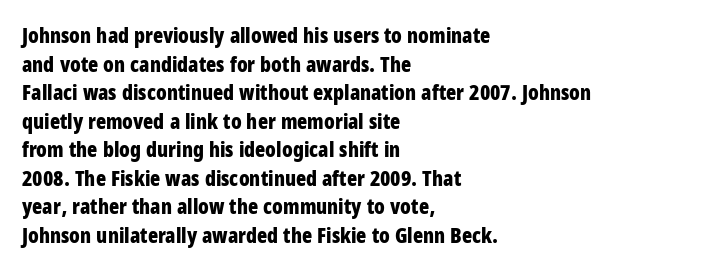
Notice how descenders clear the ascenders below comfortably — that's standard leading. Clear beneath every line of the passage. These lines are set flush left with a ragged right edge. The type sits square on the baseline with zero lean. Each word holds together tightly as a unit, with standard inter-letter gaps.
